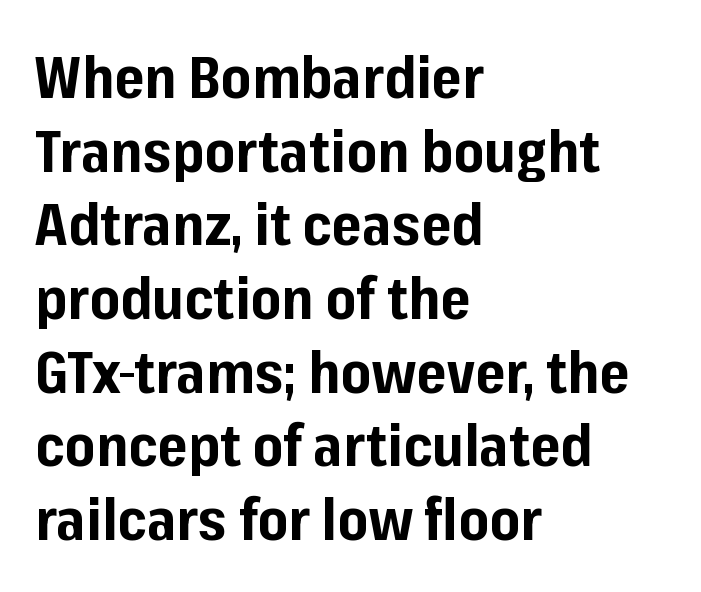
{"serif": "no", "italic": "no", "bold": "yes", "weight": "bold", "width": "normal", "stroke_contrast": "low", "x_height": "medium", "monospaced": "no", "underline": "no", "align": "left", "line_spacing": "normal", "line_spacing_ratio": 1.27, "letter_spacing": "normal", "letter_spacing_em": 0.0, "glyph_px": 58}
